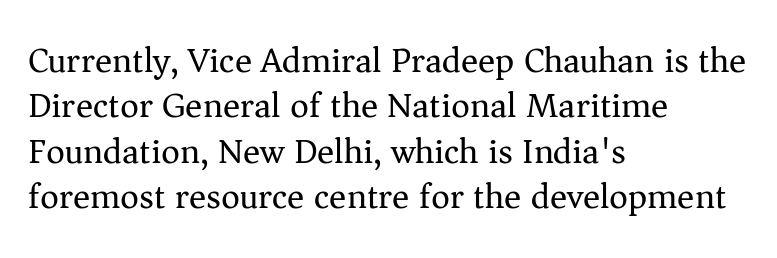
This is not heavy type; no bold has been used. A student would call this left alignment; a typographer would say flush left, rag right. Posture: upright roman. The passage shown has conventional tracking throughout. The passage shown is typed in a proportional face where columns would drift. Regarding leading, the lines here are spaced in the standard way.
